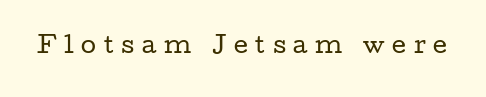
The image shows 22 px text type, upright; set unusually wide letter spacing (+0.35 em), not underlined.
